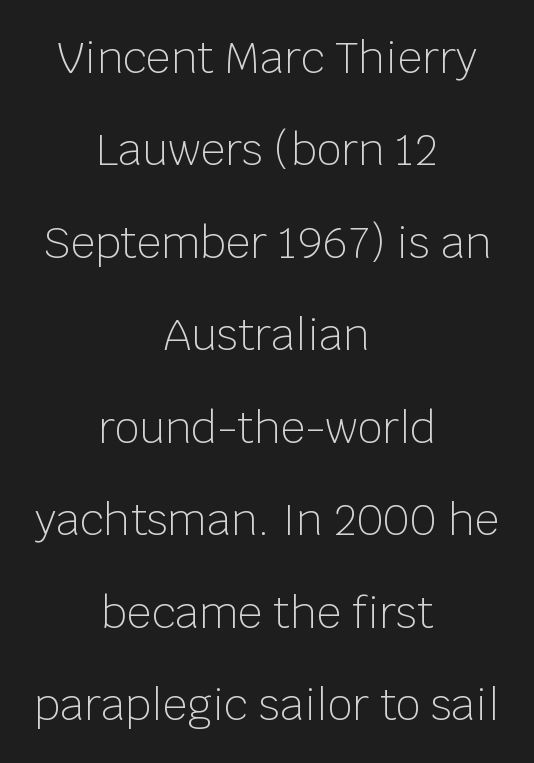
Q: Is the text bold? A: No.
Q: Is the text italic (slanted)? A: No, it is upright.
Q: Is the typeface a serif or a sans-serif typeface? A: Sans-serif.
Q: Is the text underlined? A: No.
Q: How is the paragraph aligned? A: Centered.
Q: Is the spacing between letters normal or unusually wide? A: Normal.
Q: Is the spacing between lines tight, normal or loose? A: Loose.
Q: Width (condensed, normal, or wide)? A: Normal.
Q: Stroke contrast? A: Low.
Q: x-height? A: Large.
Q: Monospaced? A: No.
